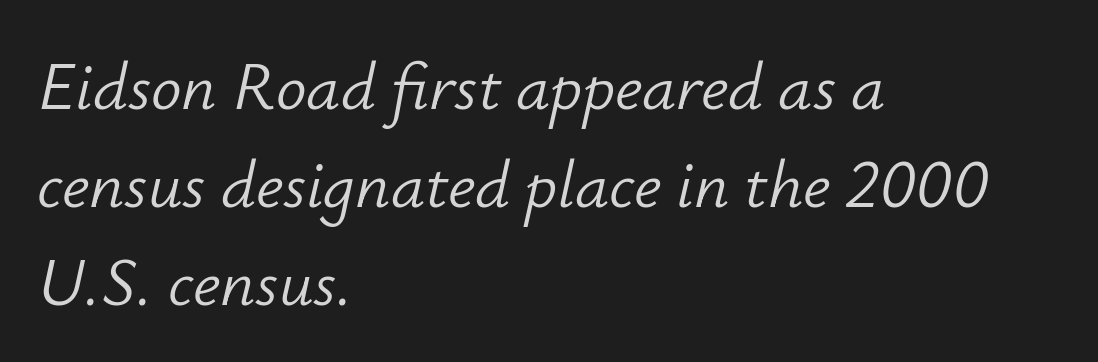
Every character sits at an angle, as italics do. Proportional: the letters do not fall into vertical columns. A student would call this left alignment; a typographer would say flush left, rag right. Caption: standard tracking, unaltered.
